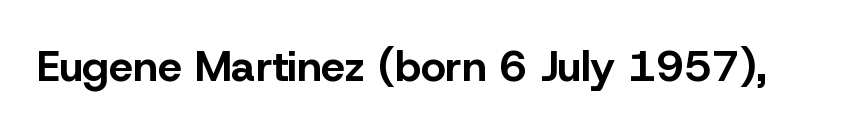
I'd call this a sans setting — the letters go barefoot. It's the straight-up-and-down kind of type. This rendering leaves character spacing at its baseline value. The face used here is proportionally spaced, like ordinary book or web type. Heft: maximum for text — a bold. Clear beneath every line of the passage.
